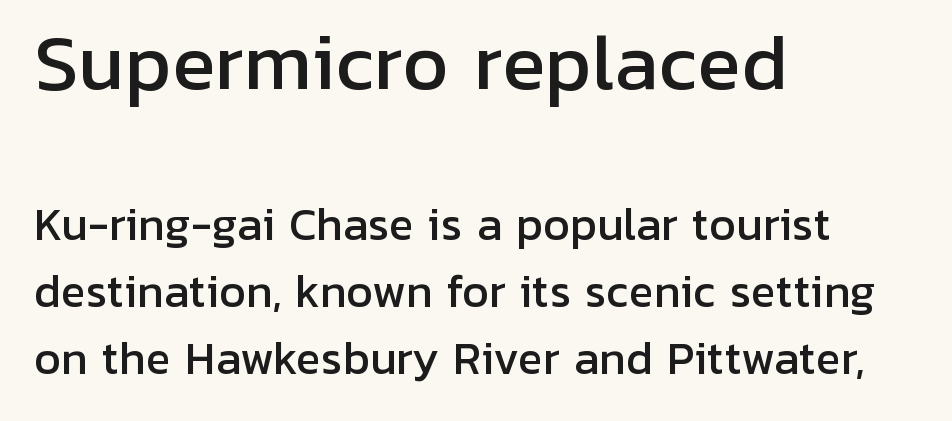
The image shows 73 px sans-serif type, upright; set left-aligned, normal line spacing (1.59x), normal letter spacing, not underlined; the first (top) block is 1.74x larger; low stroke contrast and a medium x-height.
